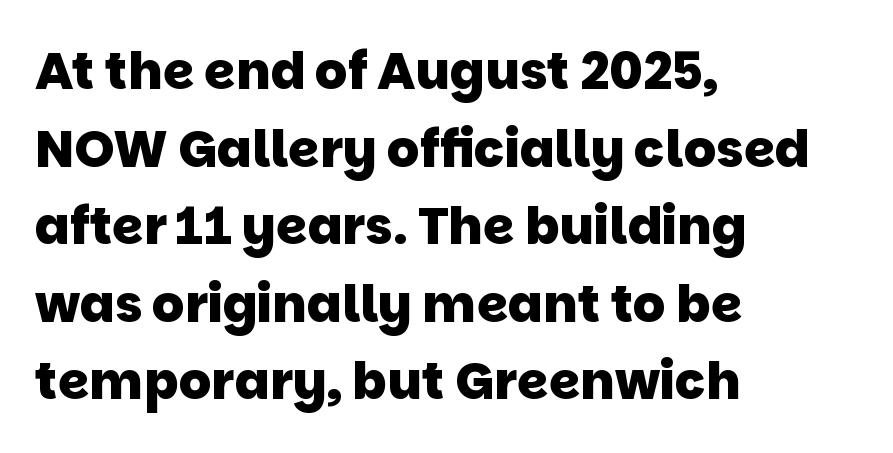
The image shows 51 px heavy sans-serif type; set left-aligned, normal line spacing (1.52x), normal letter spacing, not underlined; low stroke contrast and a large x-height.
